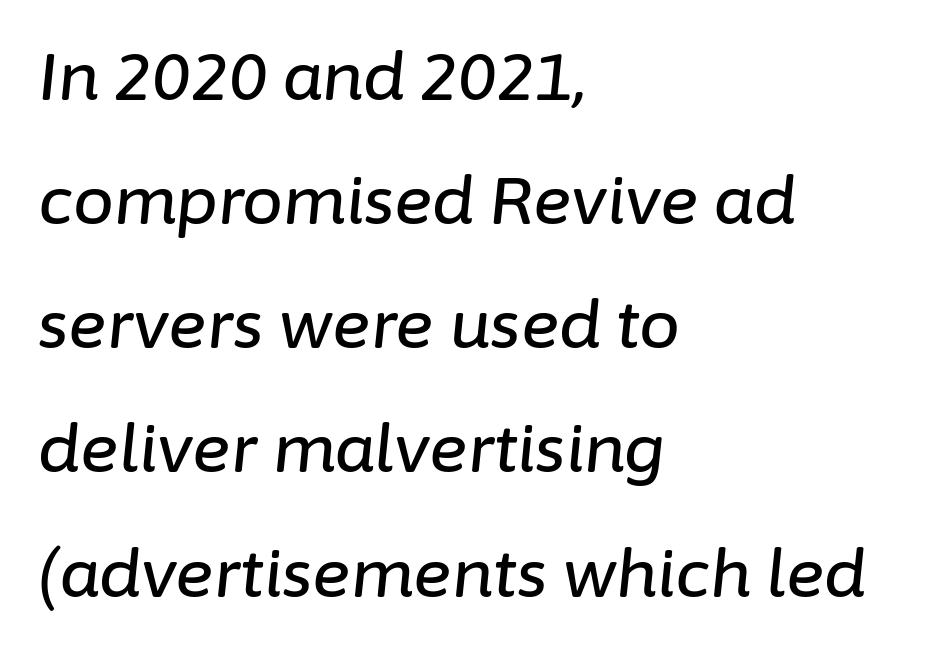
{"italic": "yes", "lean": "right", "slant_degrees": 6, "width": "normal", "stroke_contrast": "low", "x_height": "medium", "monospaced": "no", "underline": "no", "align": "left", "line_spacing": "loose", "line_spacing_ratio": 1.91, "letter_spacing": "normal", "letter_spacing_em": 0.0, "glyph_px": 65}
